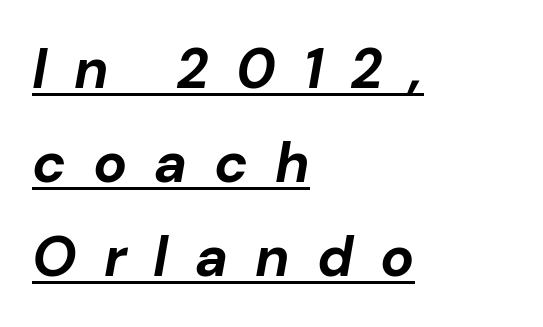
{"italic": "yes", "lean": "right", "slant_degrees": 10, "bold": "yes", "weight": "bold", "width": "normal", "stroke_contrast": "low", "x_height": "medium", "monospaced": "no", "underline": "yes", "align": "left", "line_spacing": "normal", "line_spacing_ratio": 1.68, "letter_spacing": "wide", "letter_spacing_em": 0.48, "glyph_px": 56}
